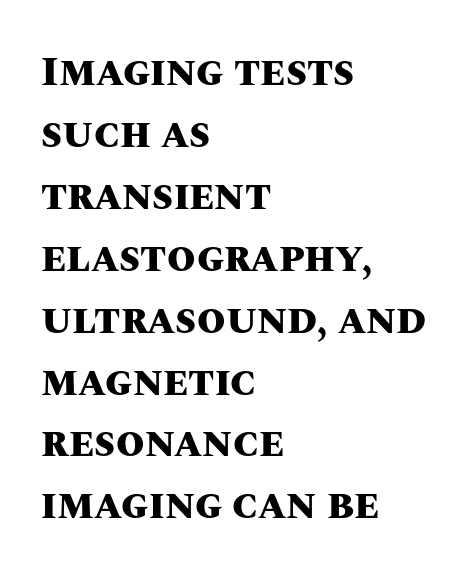
{"italic": "no", "bold": "yes", "weight": "heavy", "width": "normal", "stroke_contrast": "medium", "x_height": "large", "monospaced": "no", "underline": "no", "align": "left", "line_spacing": "normal", "line_spacing_ratio": 1.51, "letter_spacing": "normal", "letter_spacing_em": 0.0, "glyph_px": 41}
